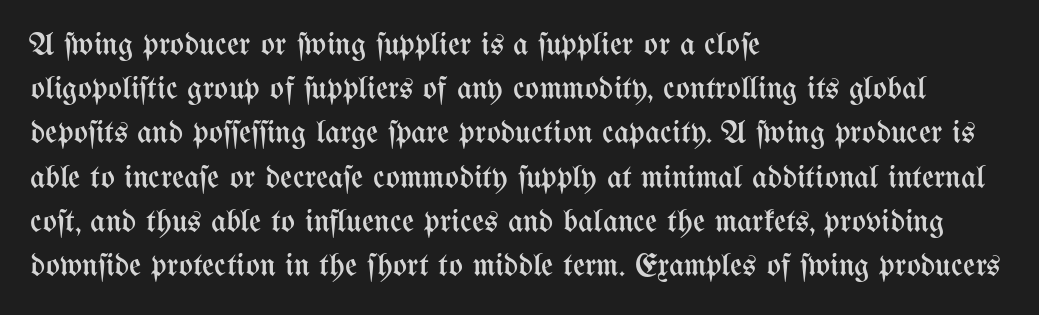
{"italic": "no", "bold": "no", "weight": "regular", "width": "condensed", "stroke_contrast": "medium", "x_height": "medium", "monospaced": "no", "underline": "no", "align": "left", "line_spacing": "normal", "line_spacing_ratio": 1.34, "letter_spacing": "normal", "letter_spacing_em": 0.0, "glyph_px": 33}
